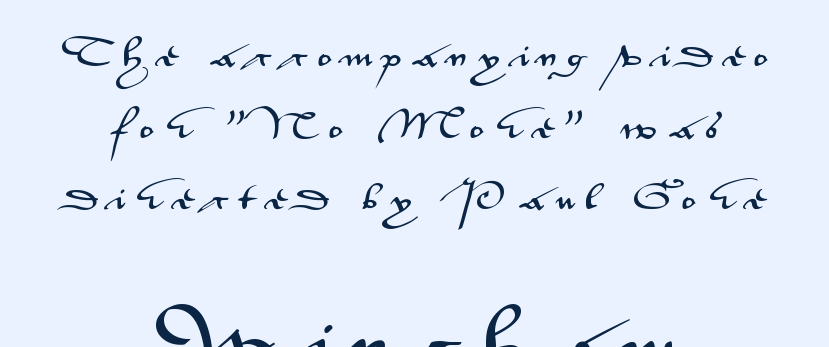
{"serif": "no", "width": "wide", "stroke_contrast": "medium", "x_height": "small", "monospaced": "no", "underline": "no", "align": "center", "line_spacing": "loose", "line_spacing_ratio": 2.39, "letter_spacing": "wide", "letter_spacing_em": 0.37, "larger_block": "second", "size_ratio": 1.97, "glyph_px": 59}
